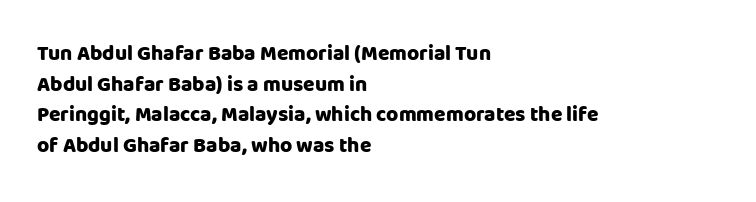
Q: Is the text bold? A: Yes.
Q: Is the text italic (slanted)? A: No, it is upright.
Q: Is the text underlined? A: No.
Q: How is the paragraph aligned? A: Left-aligned.
Q: Is the spacing between letters normal or unusually wide? A: Normal.
Q: Is the spacing between lines tight, normal or loose? A: Normal.
